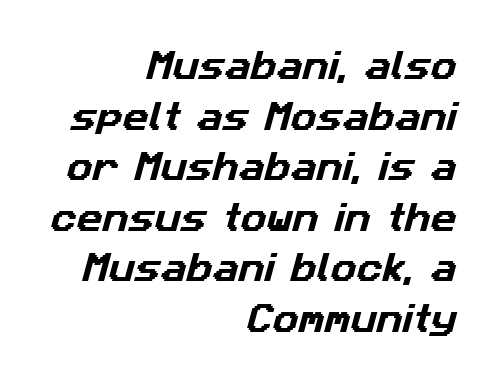
{"serif": "no", "width": "normal", "stroke_contrast": "low", "x_height": "medium", "monospaced": "no", "underline": "no", "align": "right", "line_spacing": "normal", "line_spacing_ratio": 1.58, "letter_spacing": "normal", "letter_spacing_em": 0.0, "glyph_px": 32}
